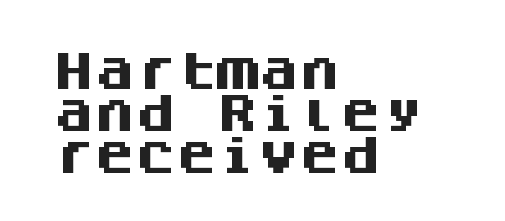
The image shows 41 px heavy sans-serif type, upright, monospaced; set left-aligned, tight line spacing (1.02x), normal letter spacing, not underlined; medium stroke contrast and a large x-height.
